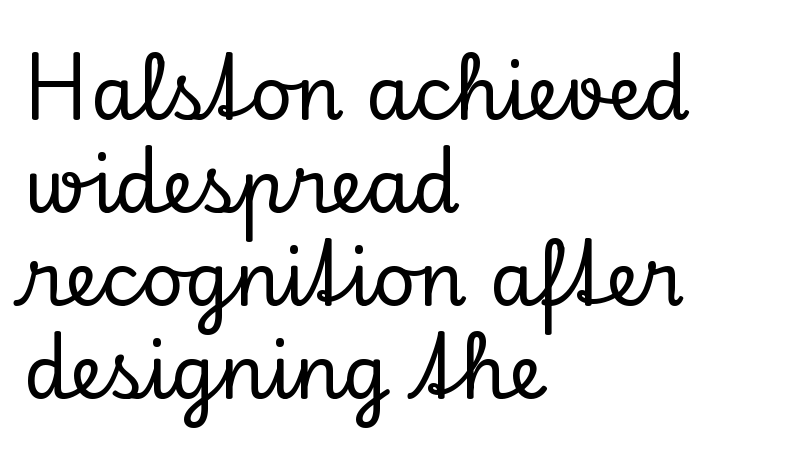
Q: Is the text italic (slanted)? A: No, it is upright.
Q: Is the text underlined? A: No.
Q: How is the paragraph aligned? A: Left-aligned.
Q: Is the spacing between letters normal or unusually wide? A: Normal.
Q: Width (condensed, normal, or wide)? A: Normal.
Q: Stroke contrast? A: Low.
Q: x-height? A: Small.
Q: Monospaced? A: No.
